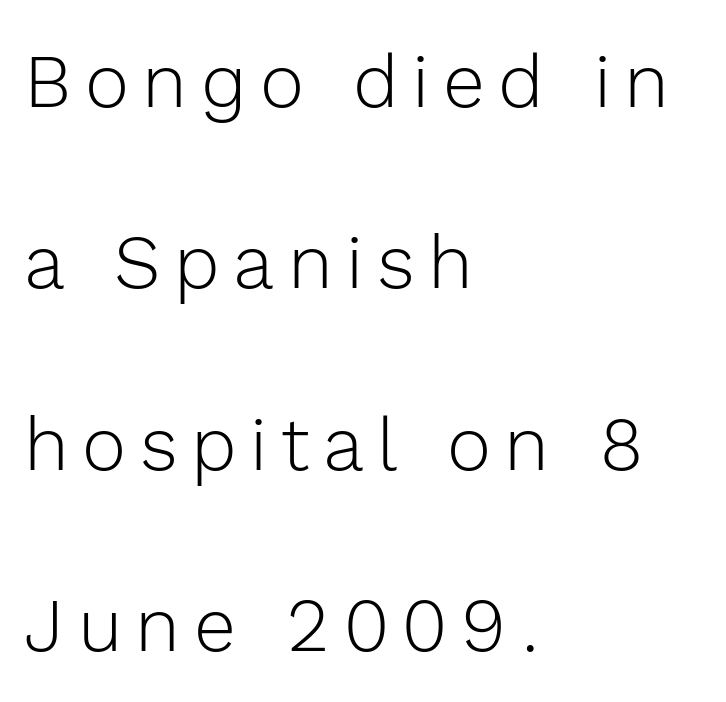
The image shows 75 px light sans-serif type, upright; set left-aligned, loose line spacing (2.42x), not underlined; a medium x-height.
